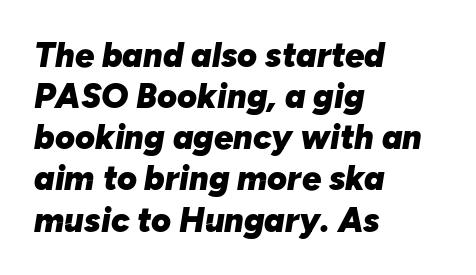
The image shows 34 px heavy type, italic (leaning right); set left-aligned, line spacing 1.21x, normal letter spacing, not underlined; low stroke contrast and a medium x-height.
